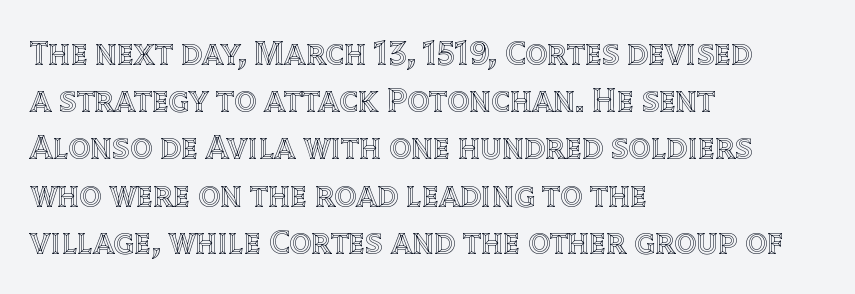
The image shows 35 px text type, upright; set left-aligned, normal line spacing (1.35x), normal letter spacing, not underlined; a large x-height.
